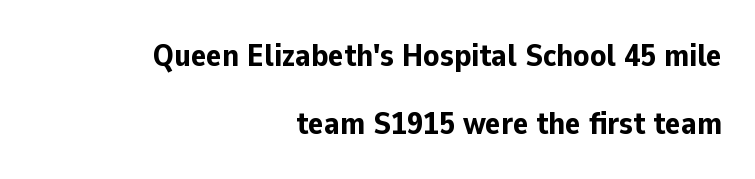
The image shows 32 px bold sans-serif type, upright; set right-aligned, loose line spacing (2.12x), normal letter spacing, not underlined; low stroke contrast and a medium x-height.
